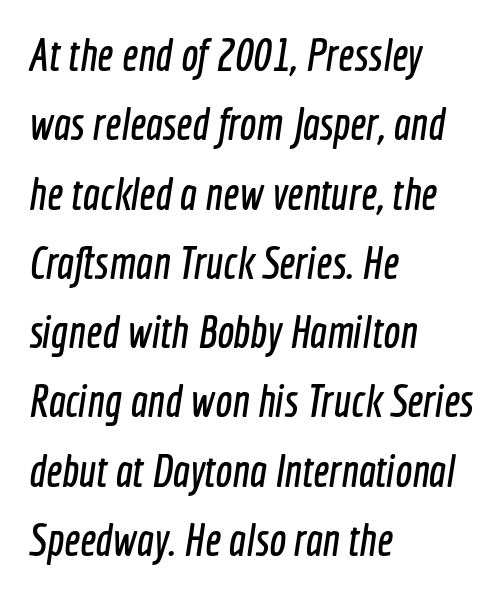
The designer left line spacing at the default. Look at the bottom of the vertical strokes: they stop flat, with no serifs. Glance below the letters and you will spot only blank space. The rag falls on the right side of this text block. The passage shown is typed in a proportional face where columns would drift.
